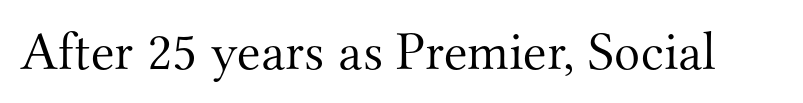
The image shows 54 px light serif type, upright; set normal letter spacing, not underlined; medium stroke contrast and a small x-height.
